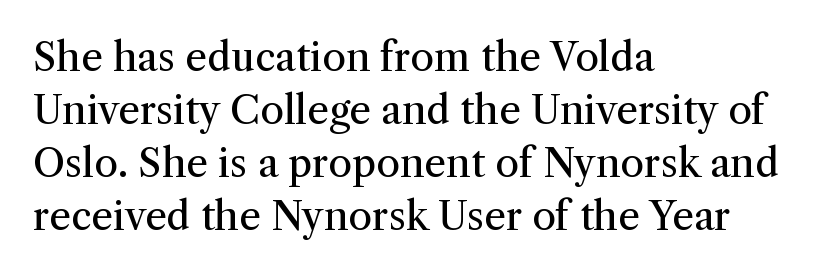
{"serif": "yes", "italic": "no", "bold": "no", "weight": "regular", "width": "normal", "stroke_contrast": "medium", "x_height": "medium", "monospaced": "no", "underline": "no", "align": "left", "line_spacing": "normal", "line_spacing_ratio": 1.36, "letter_spacing": "normal", "letter_spacing_em": 0.0, "glyph_px": 39}
